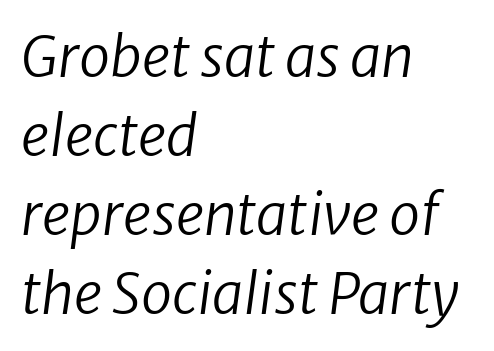
The image shows 56 px regular-weight type, italic (leaning right); set left-aligned, normal line spacing (1.41x), normal letter spacing, not underlined; low stroke contrast and a medium x-height.
